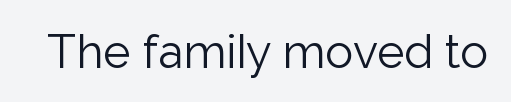
The image shows 47 px light sans-serif type, upright; set normal letter spacing, not underlined; low stroke contrast and a medium x-height.
